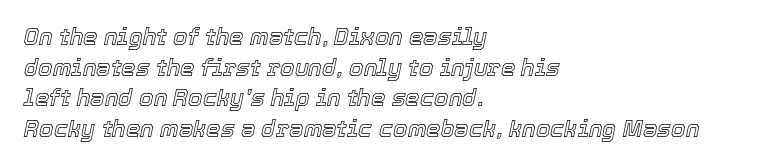
The image shows 23 px text type, italic (leaning right); set left-aligned, normal line spacing (1.33x), normal letter spacing, not underlined.
